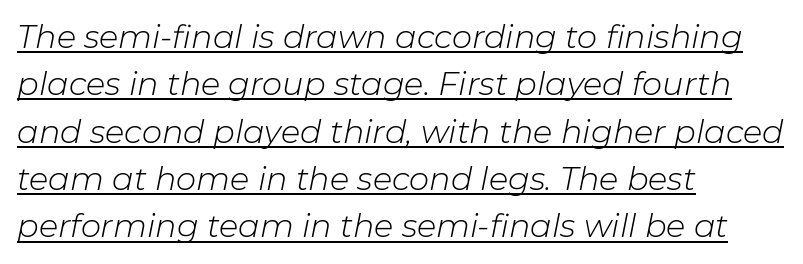
Is there much room between lines? A standard amount, neither cramped nor airy. Letters have the restrained weight of plain body copy at most. Here the designer chose a conventional face with non-uniform glyph widths. Quick note: underline on. Looking at the ascenders, they clearly lean. Where is the straight margin? On the left.
